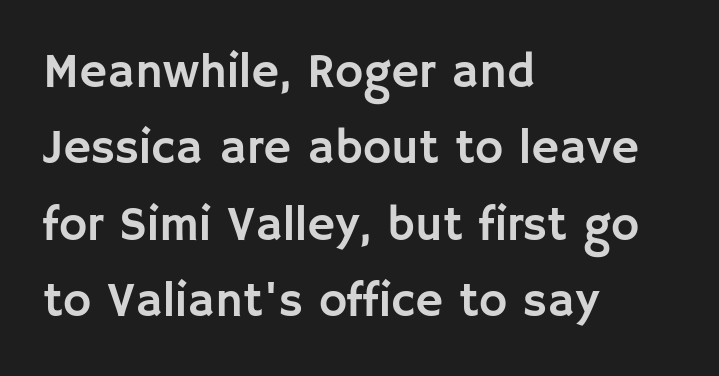
Q: Is the text italic (slanted)? A: No, it is upright.
Q: Is the typeface a serif or a sans-serif typeface? A: Sans-serif.
Q: Is the text underlined? A: No.
Q: How is the paragraph aligned? A: Left-aligned.
Q: Is the spacing between letters normal or unusually wide? A: Normal.
Q: Is the spacing between lines tight, normal or loose? A: Normal.
Q: Width (condensed, normal, or wide)? A: Normal.
Q: Stroke contrast? A: Low.
Q: x-height? A: Large.
Q: Monospaced? A: No.
